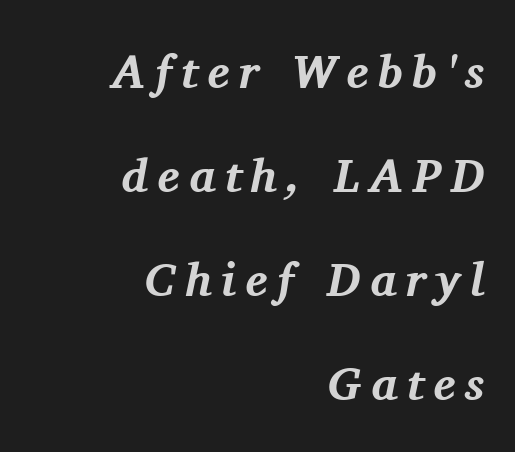
The image shows 47 px bold serif type, italic (leaning right); set right-aligned, loose line spacing (2.21x), unusually wide letter spacing (+0.2 em), not underlined; medium stroke contrast and a medium x-height.
